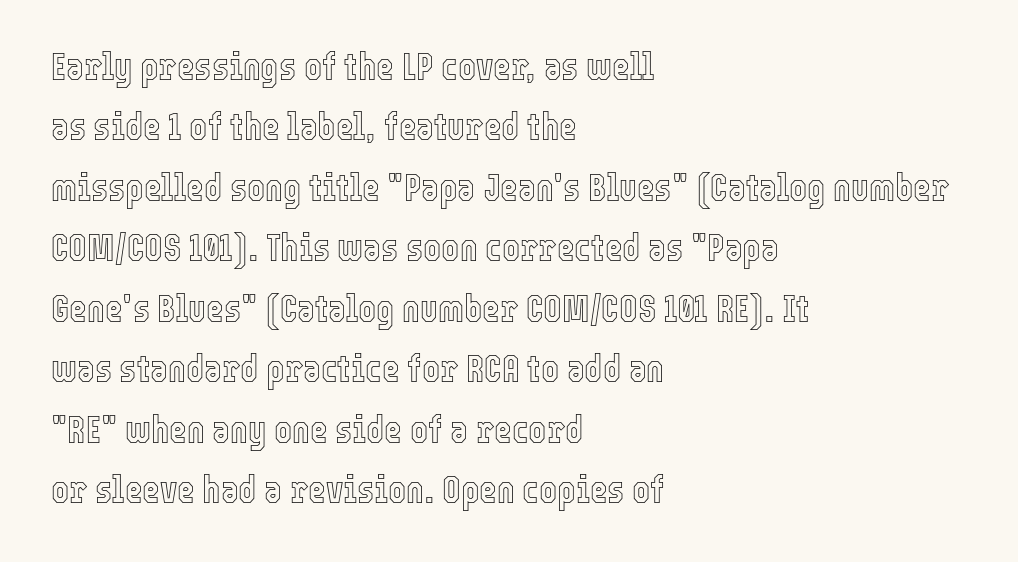
The foot of each line stays bare and open. All the whitespace from short lines collects on the right. These lines are rendered in a variable-pitch font. When letters stand straight like this, we call the style roman or upright. Characters follow at the spacing the type designer built in. Leading matches the norm, producing a regular column.
